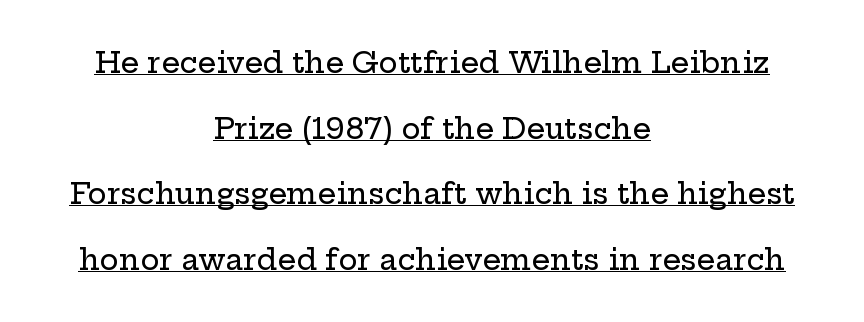
The setting favours the middle, as headings and verse often do. Quick note: interline space is abundant. The face used here is proportionally spaced, like ordinary book or web type. Posture: straight, roman, zero tilt. In terms of letterspacing, this is plain default setting. The typesetter has applied underlining to the passage shown.
